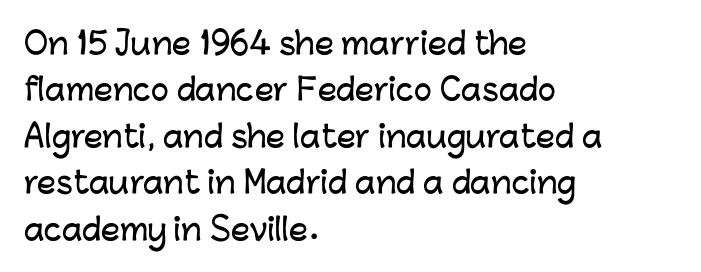
The image shows 30 px sans-serif type, upright; set left-aligned, normal line spacing (1.55x), normal letter spacing, not underlined; low stroke contrast and a medium x-height.
